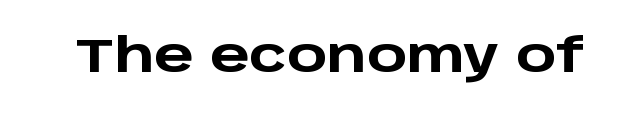
{"serif": "no", "italic": "no", "bold": "yes", "weight": "heavy", "width": "wide", "stroke_contrast": "low", "x_height": "large", "monospaced": "no", "underline": "no", "letter_spacing": "normal", "letter_spacing_em": 0.0, "glyph_px": 47}
